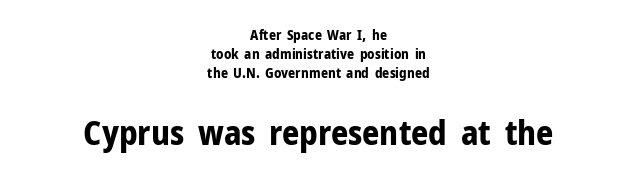
Proportional: the letters do not fall into vertical columns. The glyphs have the mass of a bold cut. Vertical strokes here are truly vertical. If you measured baseline to baseline, you'd find a middling distance.
